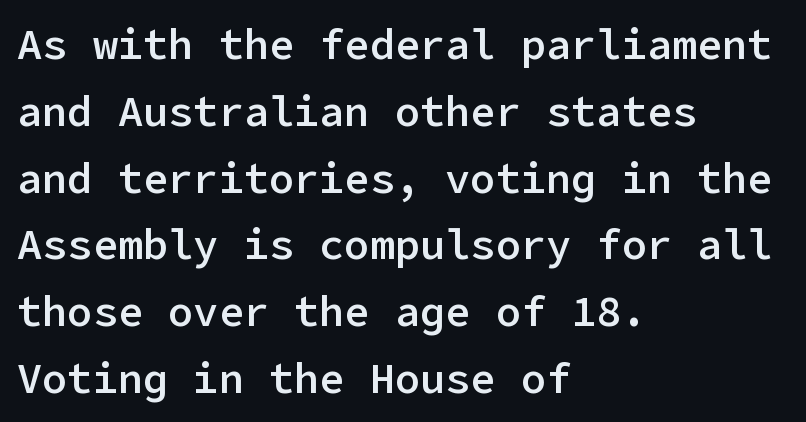
{"serif": "no", "italic": "no", "bold": "semi", "weight": "semibold", "width": "normal", "stroke_contrast": "low", "x_height": "medium", "underline": "no", "align": "left", "line_spacing": "normal", "line_spacing_ratio": 1.59, "letter_spacing": "normal", "letter_spacing_em": 0.0, "glyph_px": 42}
